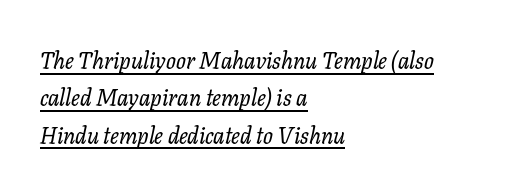
Line spacing here is normal. The passage shown has conventional tracking throughout. This sample carries an underscore along the baseline area. These lines are set flush left with a ragged right edge. This sample uses an oblique cut, with every glyph tilted off the vertical.
